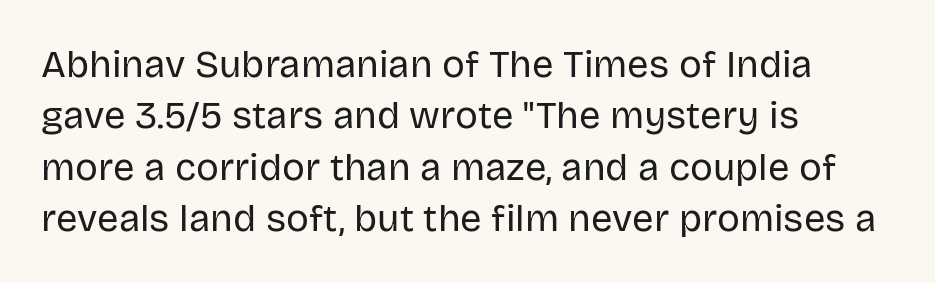
{"serif": "no", "italic": "no", "bold": "no", "weight": "regular", "width": "normal", "stroke_contrast": "low", "x_height": "large", "monospaced": "no", "underline": "no", "align": "left", "line_spacing": "normal", "line_spacing_ratio": 1.35, "letter_spacing": "normal", "letter_spacing_em": 0.0, "glyph_px": 38}
